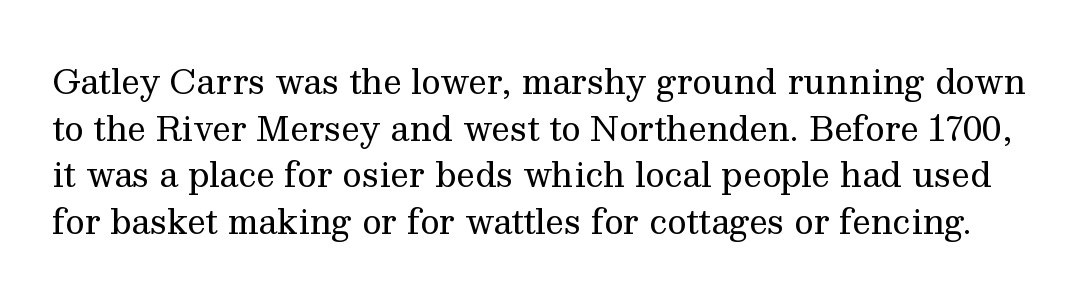
The image shows 33 px regular-weight serif type, upright; set normal line spacing (1.41x), normal letter spacing, not underlined; medium stroke contrast and a medium x-height.
